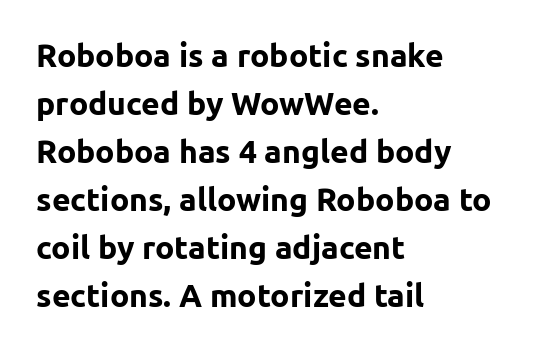
The image shows 32 px bold sans-serif type, upright; set left-aligned, normal line spacing (1.5x), normal letter spacing, not underlined; low stroke contrast and a medium x-height.
